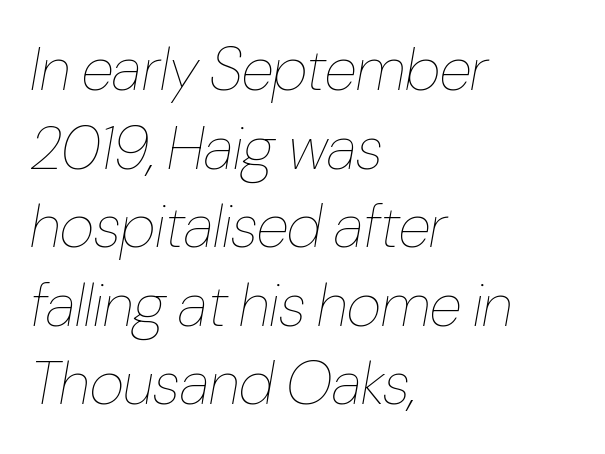
{"italic": "yes", "lean": "right", "slant_degrees": 10, "bold": "no", "weight": "thin", "width": "condensed", "stroke_contrast": "low", "x_height": "medium", "monospaced": "no", "underline": "no", "align": "left", "line_spacing": "normal", "line_spacing_ratio": 1.31, "letter_spacing": "normal", "letter_spacing_em": 0.0, "glyph_px": 60}
